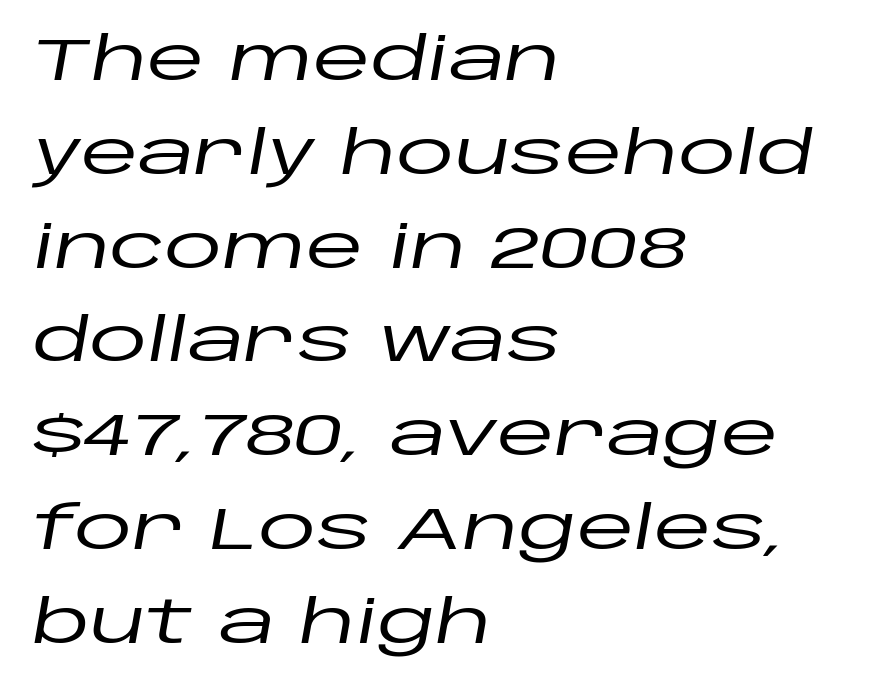
Q: Is the text italic (slanted)? A: Yes, it leans right by about 10 degrees.
Q: Is the text underlined? A: No.
Q: How is the paragraph aligned? A: Left-aligned.
Q: Is the spacing between letters normal or unusually wide? A: Normal.
Q: Is the spacing between lines tight, normal or loose? A: Normal.
Q: Width (condensed, normal, or wide)? A: Wide.
Q: Stroke contrast? A: Low.
Q: x-height? A: Large.
Q: Monospaced? A: No.
